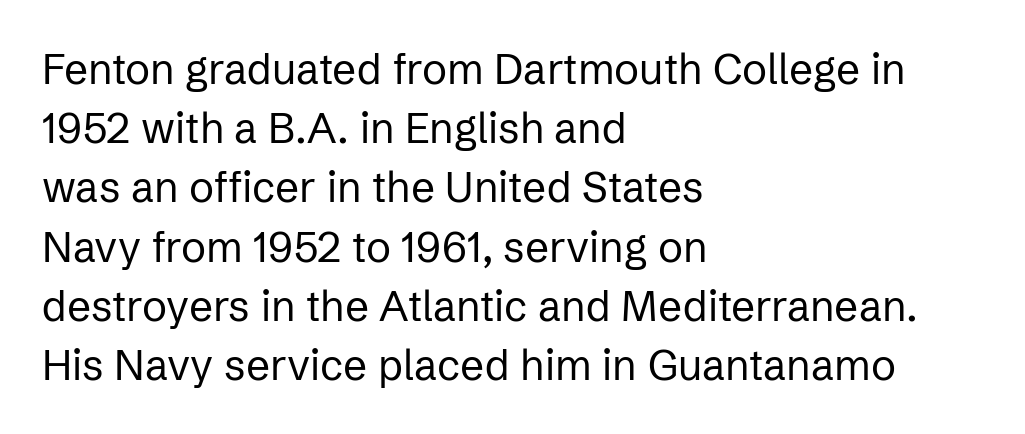
The image shows 42 px regular-weight sans-serif type, upright; set left-aligned, normal line spacing (1.41x), normal letter spacing, not underlined; low stroke contrast and a medium x-height.
